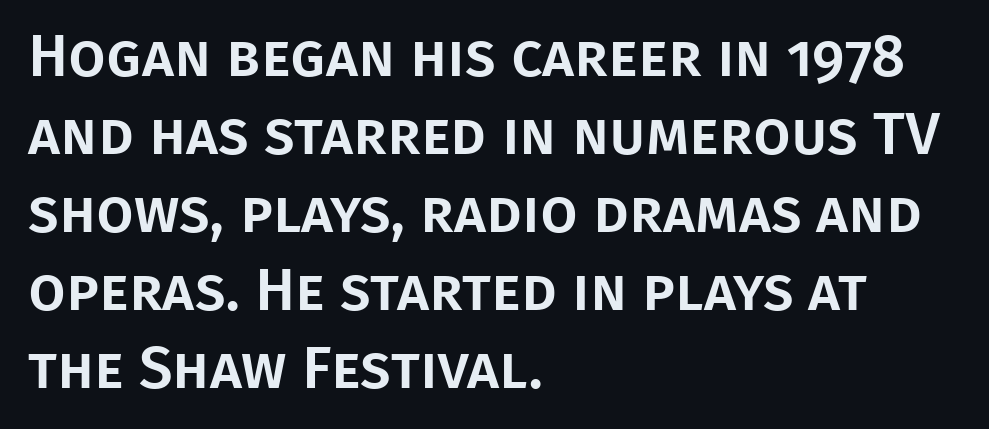
Serifs: no, the terminals of the letterforms are clean. The gap between lines stays unmarked. You could call the tracking neutral — neither tight nor loose. The letters stand upright; this is a roman face. Here the designer chose a conventional face with non-uniform glyph widths.
